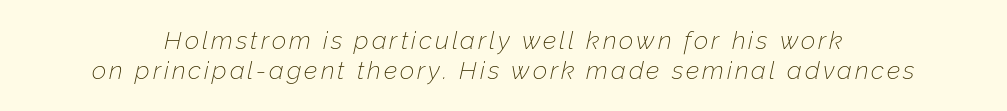
The letterforms sit at book weight or below. Is the type slanted? Yes — the strokes lean at a clear angle. The strip under each line holds only bare page.
